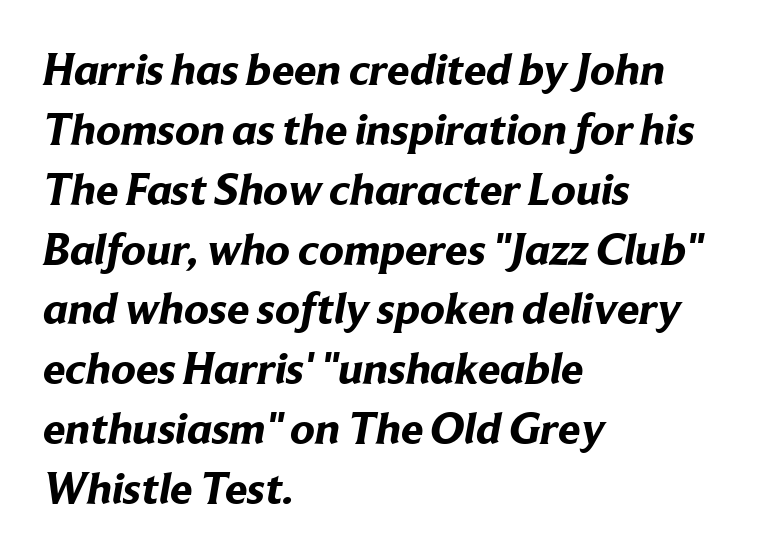
In terms of letterspacing, this is plain default setting. The vertical gap from one line to the next is medium. Varying glyph widths throughout — classic text-font behaviour. Underline: absent.
